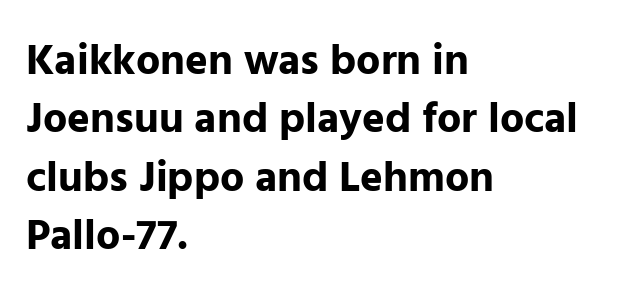
{"serif": "no", "italic": "no", "bold": "yes", "weight": "bold", "width": "normal", "stroke_contrast": "low", "x_height": "medium", "monospaced": "no", "underline": "no", "align": "left", "line_spacing": "normal", "line_spacing_ratio": 1.36, "letter_spacing": "normal", "letter_spacing_em": 0.0, "glyph_px": 43}
